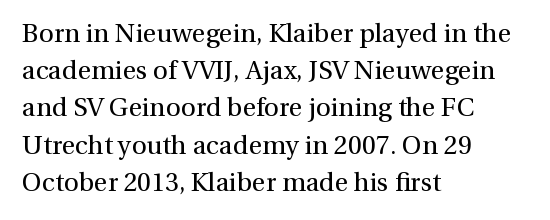
The rendering anchors every line to the left-hand side. A clean baseline with only descenders dipping below it. No chunkiness to these letters — they're not bold. Leading matches the norm, producing a regular column. Ascenders rise straight up at ninety degrees. Nobody touched the tracking dial on this one.
